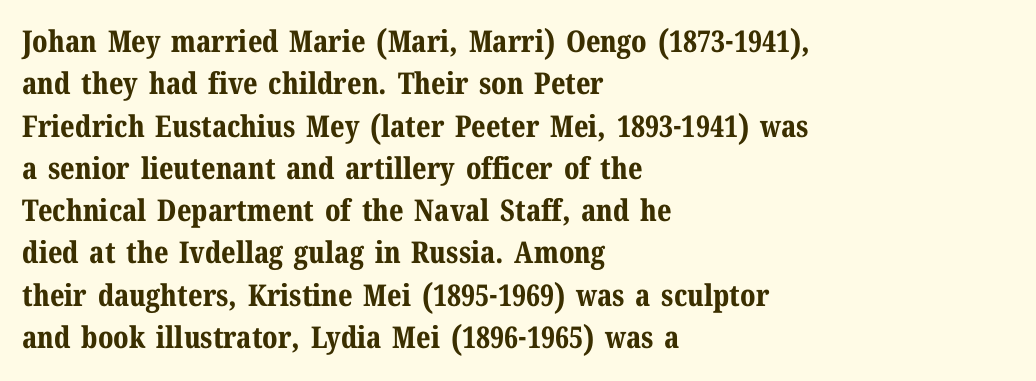
{"serif": "yes", "italic": "no", "bold": "yes", "weight": "bold", "width": "normal", "stroke_contrast": "medium", "x_height": "medium", "monospaced": "no", "underline": "no", "align": "left", "line_spacing": "normal", "line_spacing_ratio": 1.41, "letter_spacing": "normal", "letter_spacing_em": 0.0, "glyph_px": 30}
